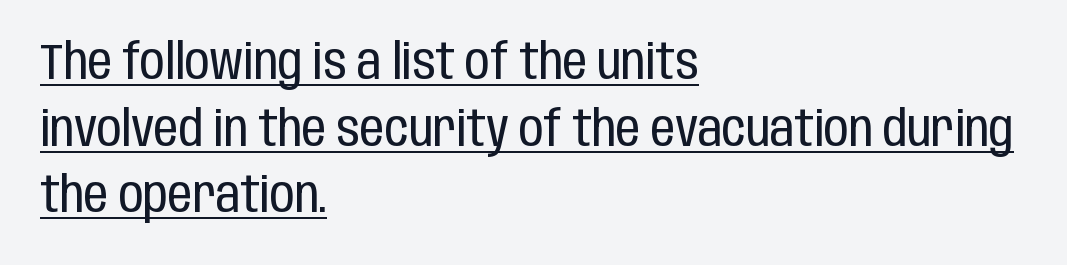
The image shows 49 px regular-weight, condensed sans-serif type, upright; set left-aligned, normal line spacing (1.36x), normal letter spacing, underlined; low stroke contrast and a large x-height.
